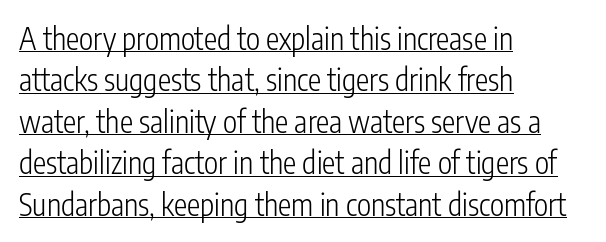
{"serif": "no", "italic": "no", "bold": "no", "weight": "light", "width": "condensed", "stroke_contrast": "low", "x_height": "medium", "monospaced": "no", "underline": "yes", "align": "left", "line_spacing": "normal", "line_spacing_ratio": 1.38, "letter_spacing": "normal", "letter_spacing_em": 0.0, "glyph_px": 30}
